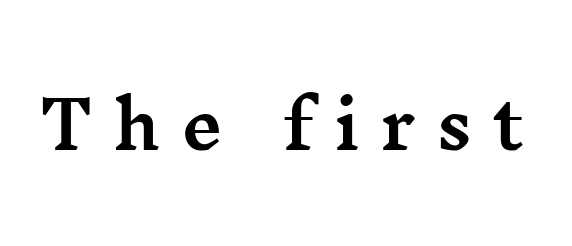
{"serif": "yes", "italic": "no", "width": "wide", "stroke_contrast": "medium", "x_height": "medium", "monospaced": "no", "underline": "no", "letter_spacing": "wide", "letter_spacing_em": 0.32, "glyph_px": 65}
